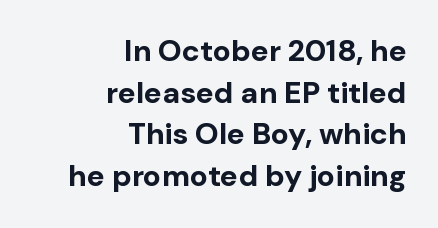
Is the block centered? No — it sits flush against the right margin. Look at the stroke-to-counter ratio: heavy, a bold. Varying glyph widths throughout — classic text-font behaviour. Style check: upright. Nothing sits at the stroke ends, so this counts as sans-serif.
